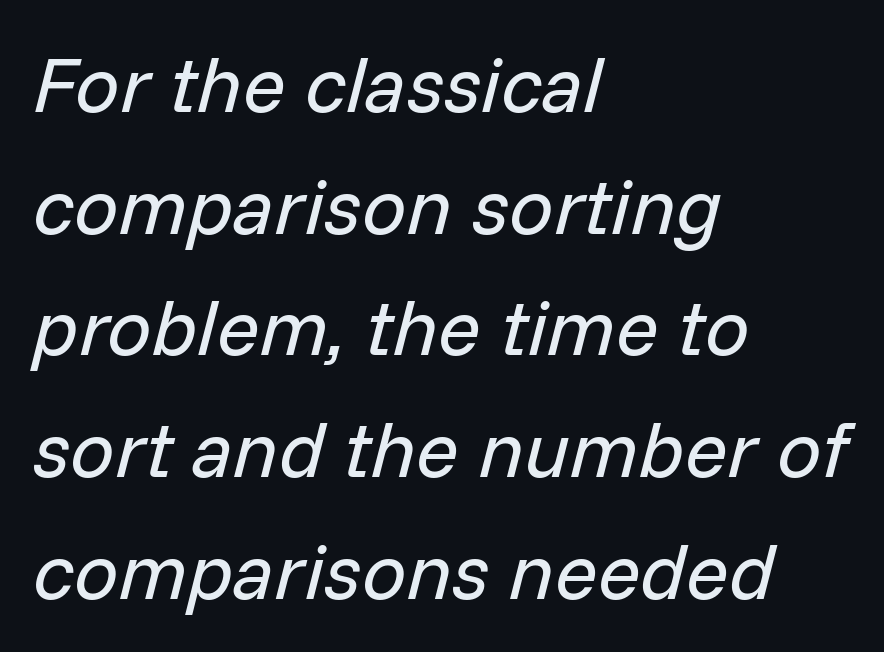
The image shows 79 px regular-weight type, italic (leaning right); set left-aligned, normal line spacing (1.54x), normal letter spacing, not underlined; low stroke contrast and a medium x-height.
